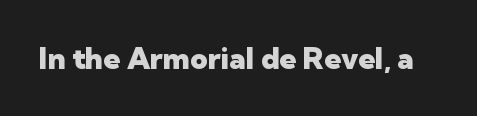
{"serif": "no", "italic": "no", "bold": "yes", "weight": "heavy", "width": "normal", "stroke_contrast": "low", "x_height": "medium", "monospaced": "no", "underline": "no", "letter_spacing": "normal", "letter_spacing_em": 0.0, "glyph_px": 30}
